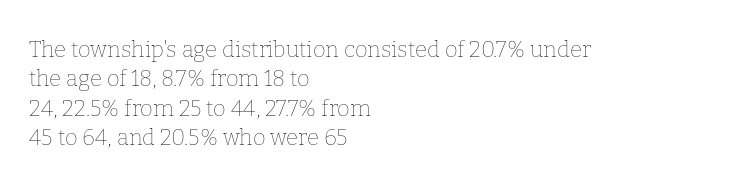
The image shows 22 px text type, upright; set left-aligned, normal line spacing (1.33x), normal letter spacing, not underlined.
